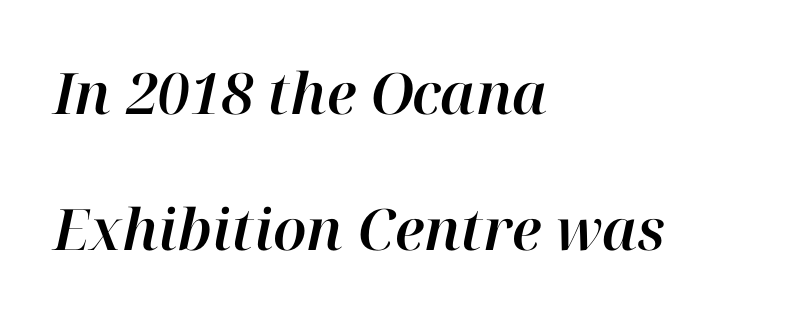
{"italic": "yes", "lean": "right", "slant_degrees": 12, "width": "normal", "stroke_contrast": "high", "x_height": "medium", "monospaced": "no", "underline": "no", "align": "left", "line_spacing": "loose", "line_spacing_ratio": 2.38, "letter_spacing": "normal", "letter_spacing_em": 0.0, "glyph_px": 57}
